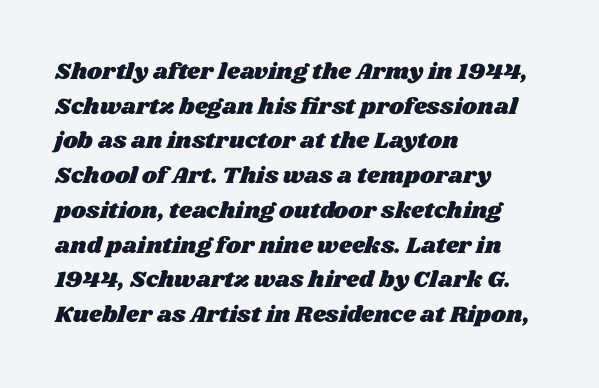
Q: Is the text underlined? A: No.
Q: How is the paragraph aligned? A: Left-aligned.
Q: Is the spacing between letters normal or unusually wide? A: Normal.
Q: Is the spacing between lines tight, normal or loose? A: Normal.
